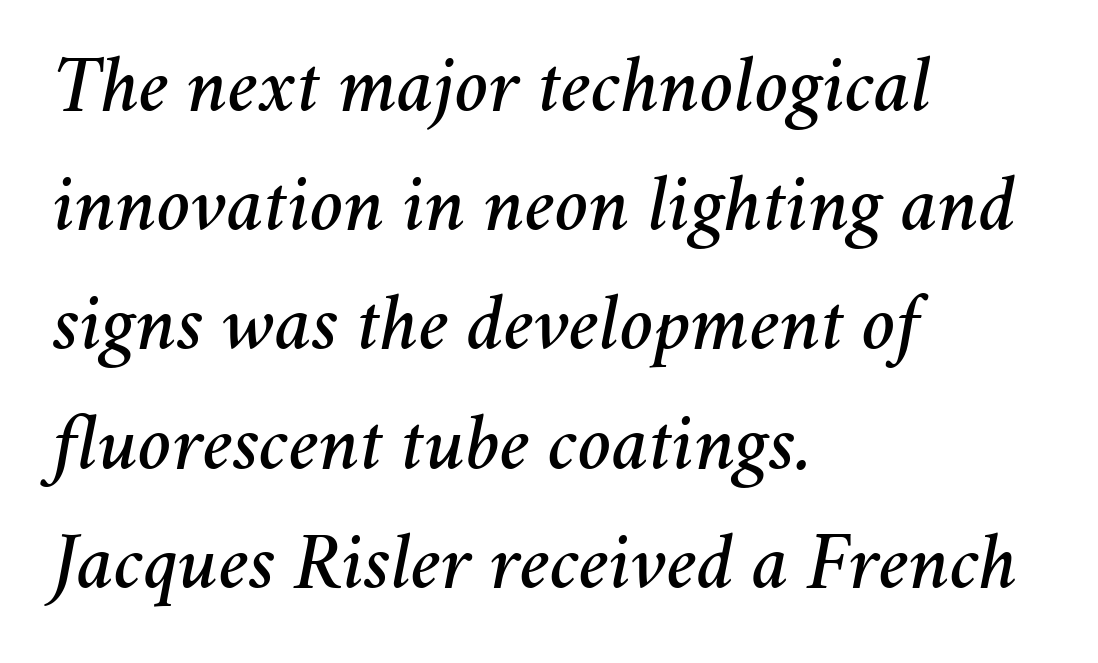
Q: Is the text italic (slanted)? A: Yes, it leans right by about 11 degrees.
Q: Is the text underlined? A: No.
Q: How is the paragraph aligned? A: Left-aligned.
Q: Is the spacing between letters normal or unusually wide? A: Normal.
Q: Is the spacing between lines tight, normal or loose? A: Normal.
Q: Width (condensed, normal, or wide)? A: Normal.
Q: Stroke contrast? A: Medium.
Q: x-height? A: Medium.
Q: Monospaced? A: No.
